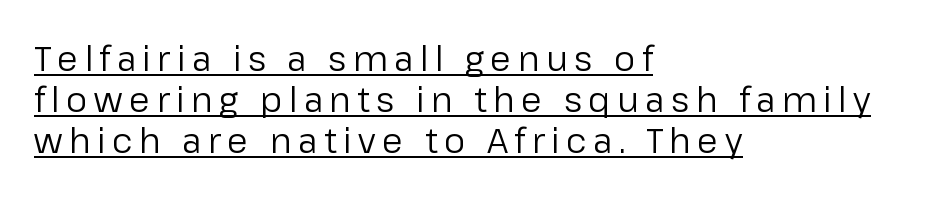
Looks like regular typesetting: each glyph gets only the width it needs. Every stem runs plumb, perpendicular to the baseline. Heft: none added — not bold. Visually the block forms a straight wall on the left and a jagged coastline on the right. This rendering features underlined lettering. The designer went with a sans here, leaving each stem footless.
